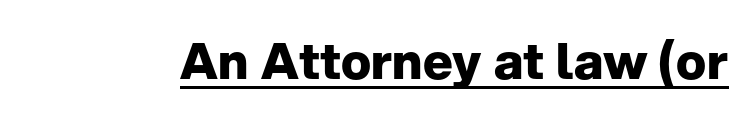
Heft: maximum for text — a bold. Looks like regular typesetting: each glyph gets only the width it needs. What kind of face is this? One without serifs — a sans. The axis of the letterforms is exactly vertical. Underlined type. How are the letters spaced? Ordinarily, with no added tracking.
